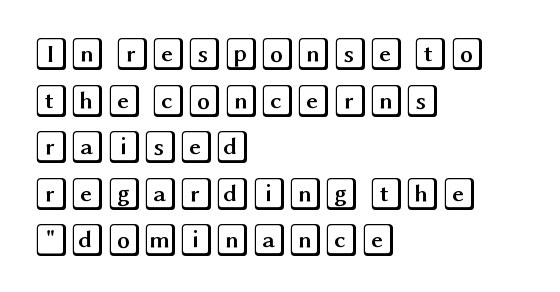
In terms of posture, this sample is upright. Casual observation: everything's shoved over to the left. What stands out about the letter spacing? Nothing — it is the standard amount. Beneath every word, the page is bare.
